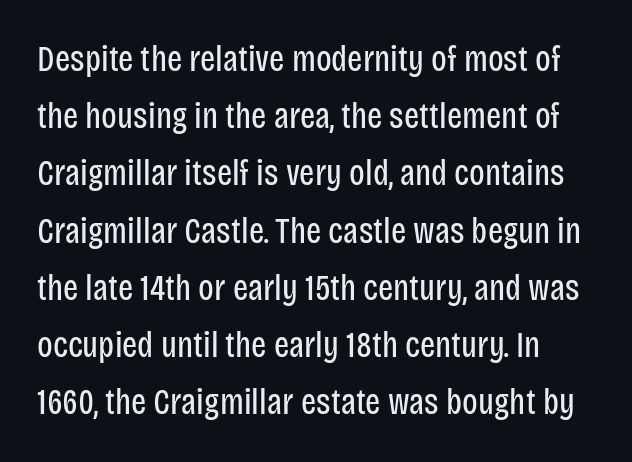
The image shows 36 px regular-weight, condensed sans-serif type, upright; set normal line spacing (1.59x), normal letter spacing, not underlined; low stroke contrast and a large x-height.
